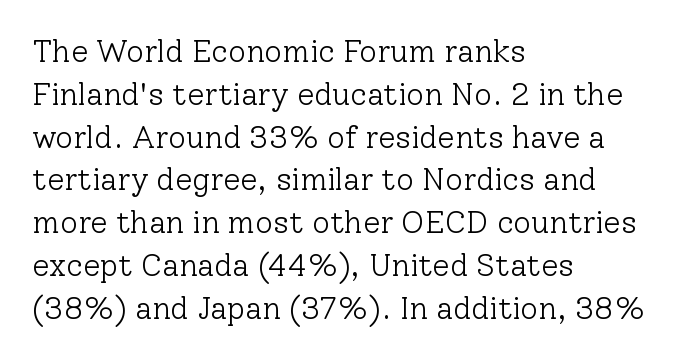
Q: Is the text bold? A: No.
Q: Is the text italic (slanted)? A: No, it is upright.
Q: Is the typeface a serif or a sans-serif typeface? A: Serif.
Q: Is the text underlined? A: No.
Q: How is the paragraph aligned? A: Left-aligned.
Q: Is the spacing between letters normal or unusually wide? A: Normal.
Q: Is the spacing between lines tight, normal or loose? A: Normal.
Q: Width (condensed, normal, or wide)? A: Normal.
Q: Stroke contrast? A: Low.
Q: x-height? A: Medium.
Q: Monospaced? A: No.
